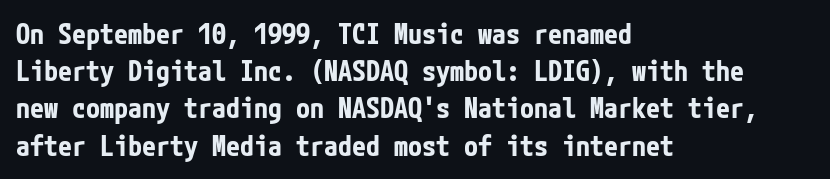
The image shows 28 px bold, condensed sans-serif type, upright; set left-aligned, normal line spacing (1.33x), normal letter spacing, not underlined; low stroke contrast and a medium x-height.
